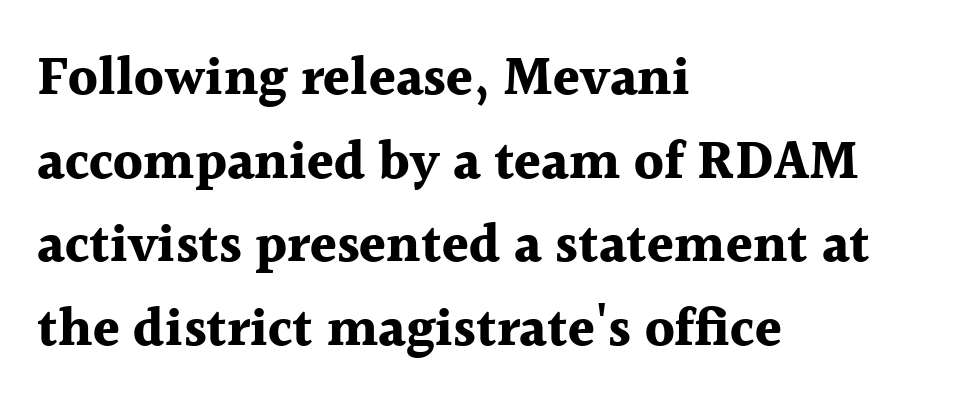
{"serif": "yes", "italic": "no", "bold": "yes", "weight": "bold", "width": "normal", "x_height": "medium", "monospaced": "no", "underline": "no", "align": "left", "line_spacing": "normal", "line_spacing_ratio": 1.55, "letter_spacing": "normal", "letter_spacing_em": 0.0, "glyph_px": 54}
